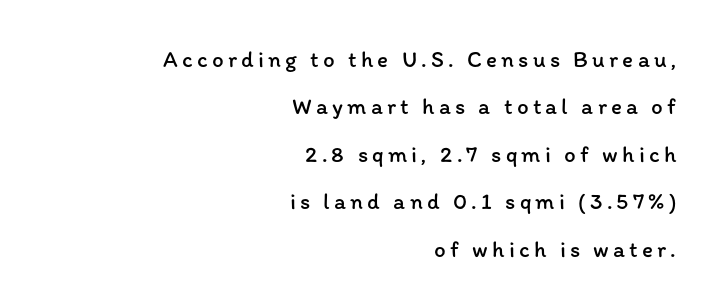
Q: Is the text bold? A: No.
Q: Is the text italic (slanted)? A: No, it is upright.
Q: Is the text underlined? A: No.
Q: How is the paragraph aligned? A: Right-aligned.
Q: Is the spacing between lines tight, normal or loose? A: Loose.
